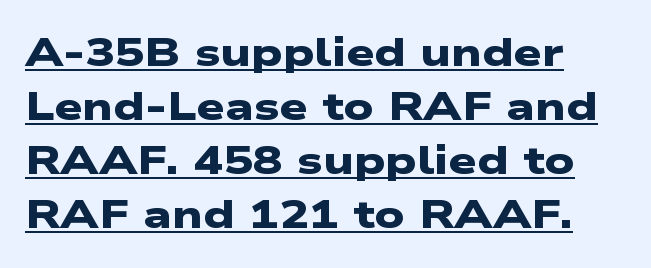
Q: Is the text bold? A: Yes.
Q: Is the typeface a serif or a sans-serif typeface? A: Sans-serif.
Q: Is the text underlined? A: Yes.
Q: How is the paragraph aligned? A: Left-aligned.
Q: Is the spacing between letters normal or unusually wide? A: Normal.
Q: Is the spacing between lines tight, normal or loose? A: Normal.
Q: Width (condensed, normal, or wide)? A: Wide.
Q: Stroke contrast? A: Low.
Q: x-height? A: Medium.
Q: Monospaced? A: No.
